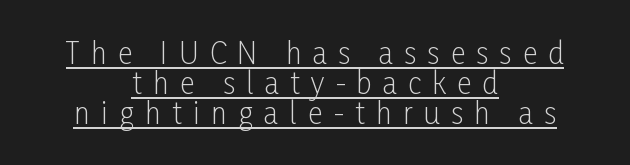
The image shows 29 px light, condensed sans-serif type, upright; set centered, tight line spacing (1.03x), unusually wide letter spacing (+0.38 em), underlined; low stroke contrast and a medium x-height.
